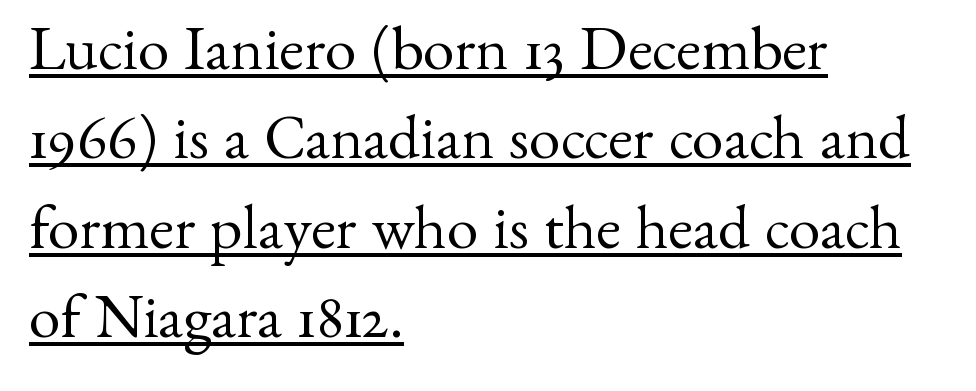
Is there much room between lines? A standard amount, neither cramped nor airy. Proportional: the letters do not fall into vertical columns. Standard letterfit; no display-style spreading of the glyphs. In terms of letterform style, serifs are clearly present. No letter is thick-stroked: the sample isn't bold.
